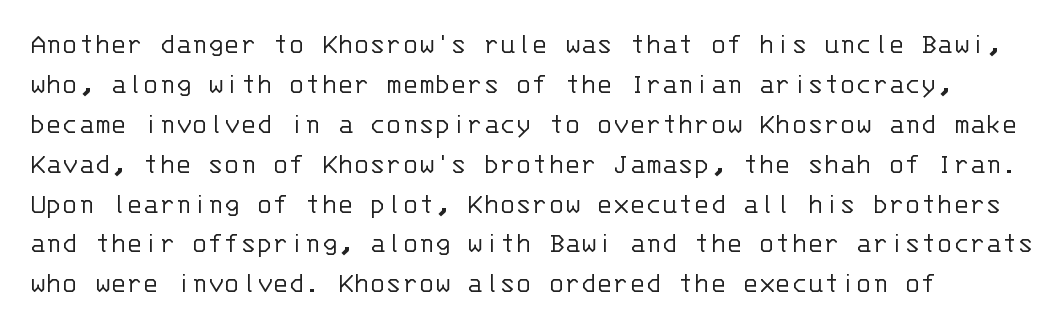
{"serif": "no", "italic": "no", "bold": "no", "weight": "light", "width": "normal", "stroke_contrast": "low", "x_height": "large", "monospaced": "yes", "underline": "no", "line_spacing": "normal", "line_spacing_ratio": 1.33, "letter_spacing": "normal", "letter_spacing_em": 0.0, "glyph_px": 30}
